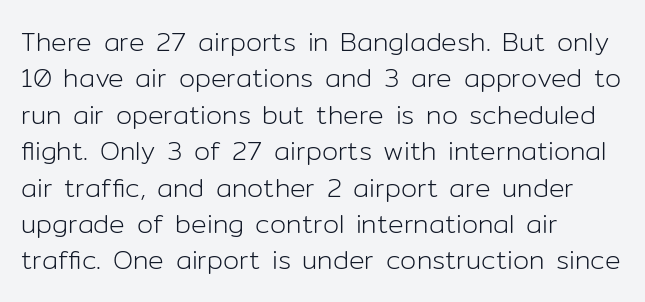
The image shows 26 px text type, upright; set left-aligned, normal line spacing (1.4x), normal letter spacing, not underlined.
